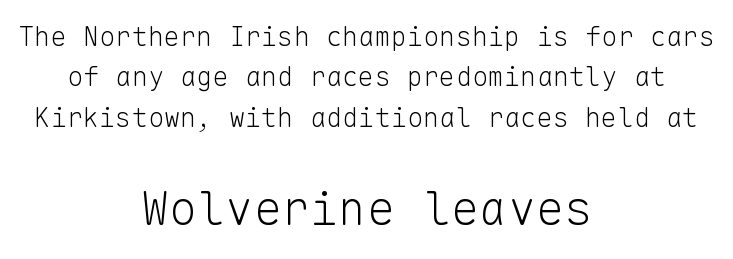
If you squint, the bottom block still reads clearly — it's the larger of the two. The rendering shows plain stroke endings on the letterforms — a sans-serif design. The rendering uses typewriter-style spacing with identical character cells. Every character sits straight up, as roman type does. Stems here are at most as thick as an everyday book face. A centered setting, common on invitations and titles, is used for this passage.
